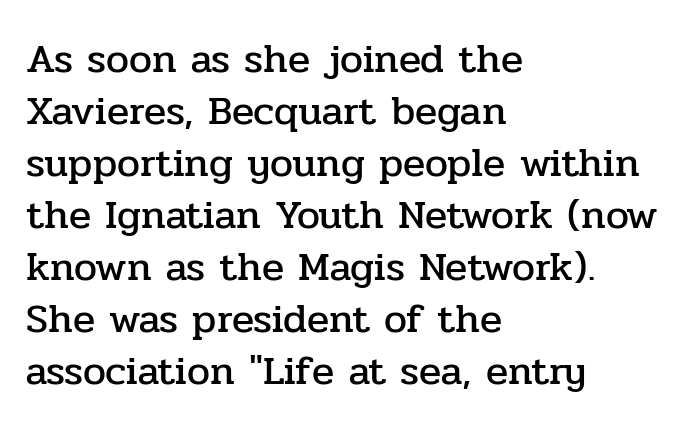
Q: Is the text italic (slanted)? A: No, it is upright.
Q: Is the typeface a serif or a sans-serif typeface? A: Serif.
Q: Is the text underlined? A: No.
Q: How is the paragraph aligned? A: Left-aligned.
Q: Is the spacing between letters normal or unusually wide? A: Normal.
Q: Is the spacing between lines tight, normal or loose? A: Normal.
Q: Width (condensed, normal, or wide)? A: Normal.
Q: Stroke contrast? A: Low.
Q: x-height? A: Medium.
Q: Monospaced? A: No.
